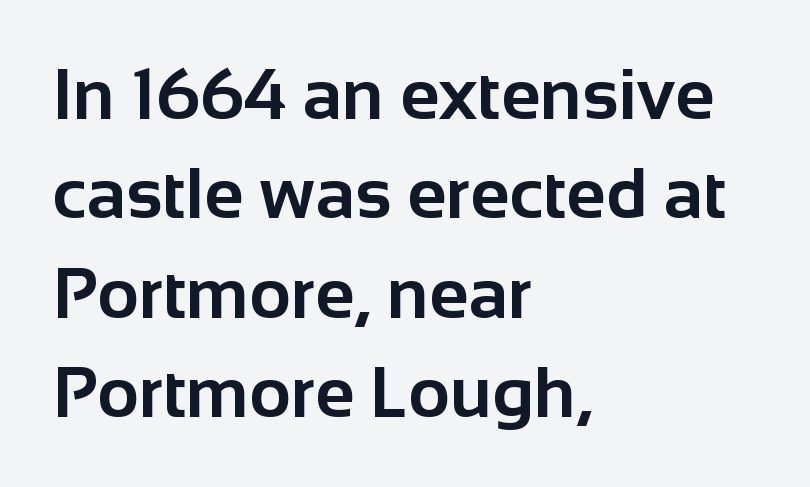
Are there feet on the stems? There aren't — it's a sans. In terms of posture, this sample is upright. The rendering uses natural spacing where letterforms have individual widths. The zone under the glyphs is completely vacant. Students, observe: this is what conventionally led text looks like.
